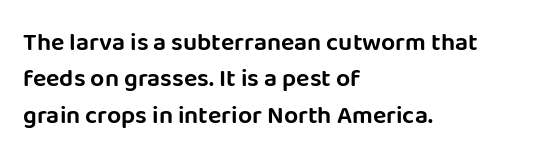
{"italic": "no", "underline": "no", "align": "left", "line_spacing": "normal", "line_spacing_ratio": 1.46, "letter_spacing": "normal", "letter_spacing_em": 0.0, "glyph_px": 25}
